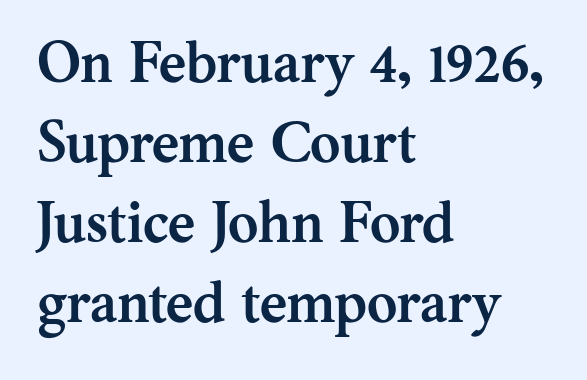
The paragraph shown leans on its left margin. Ordinary non-slanted type is in use. To sum up the face: it has serifs. Successive baselines arrive at the customary interval.
